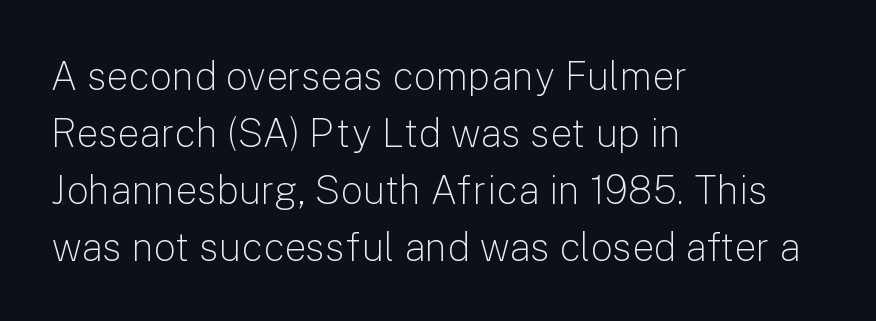
Q: Is the text bold? A: No.
Q: Is the text italic (slanted)? A: No, it is upright.
Q: Is the typeface a serif or a sans-serif typeface? A: Sans-serif.
Q: Is the text underlined? A: No.
Q: How is the paragraph aligned? A: Left-aligned.
Q: Is the spacing between letters normal or unusually wide? A: Normal.
Q: Is the spacing between lines tight, normal or loose? A: Normal.
Q: Width (condensed, normal, or wide)? A: Normal.
Q: Stroke contrast? A: Low.
Q: x-height? A: Medium.
Q: Monospaced? A: No.
